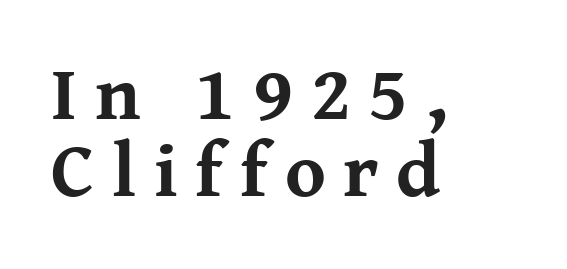
Q: Is the text bold? A: Yes.
Q: Is the text italic (slanted)? A: No, it is upright.
Q: Is the typeface a serif or a sans-serif typeface? A: Serif.
Q: Is the text underlined? A: No.
Q: How is the paragraph aligned? A: Left-aligned.
Q: Is the spacing between letters normal or unusually wide? A: Unusually wide.
Q: Is the spacing between lines tight, normal or loose? A: Tight.
Q: Width (condensed, normal, or wide)? A: Normal.
Q: Stroke contrast? A: Medium.
Q: x-height? A: Medium.
Q: Monospaced? A: No.
